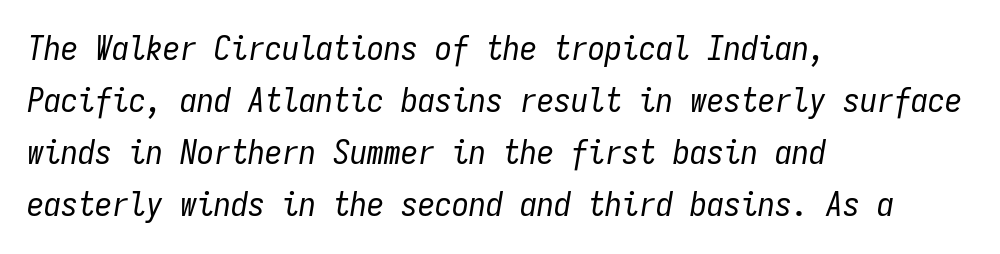
{"italic": "yes", "lean": "right", "slant_degrees": 9, "bold": "no", "weight": "regular", "width": "condensed", "stroke_contrast": "low", "x_height": "medium", "monospaced": "yes", "underline": "no", "align": "left", "line_spacing": "normal", "line_spacing_ratio": 1.53, "letter_spacing": "normal", "letter_spacing_em": 0.0, "glyph_px": 34}
